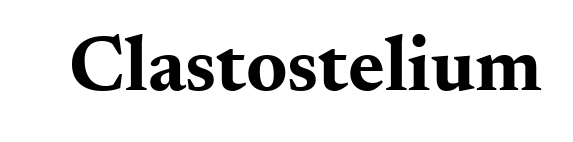
Q: Is the text bold? A: Yes.
Q: Is the text italic (slanted)? A: No, it is upright.
Q: Is the typeface a serif or a sans-serif typeface? A: Serif.
Q: Is the text underlined? A: No.
Q: Is the spacing between letters normal or unusually wide? A: Normal.
Q: Width (condensed, normal, or wide)? A: Wide.
Q: Stroke contrast? A: Medium.
Q: x-height? A: Small.
Q: Monospaced? A: No.
